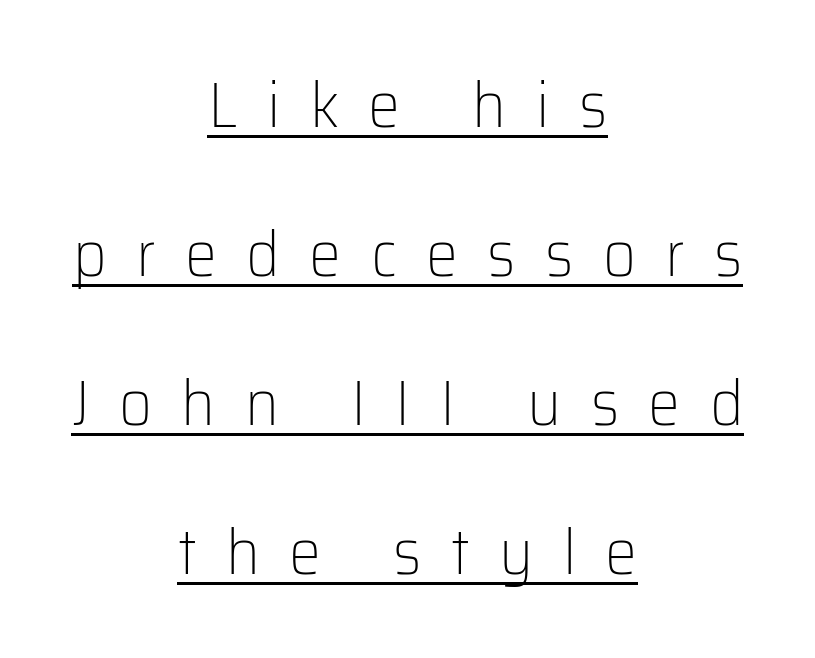
{"serif": "no", "italic": "no", "bold": "no", "weight": "light", "width": "normal", "stroke_contrast": "low", "x_height": "medium", "monospaced": "no", "underline": "yes", "align": "center", "line_spacing": "loose", "line_spacing_ratio": 2.33, "letter_spacing": "wide", "letter_spacing_em": 0.46, "glyph_px": 64}
